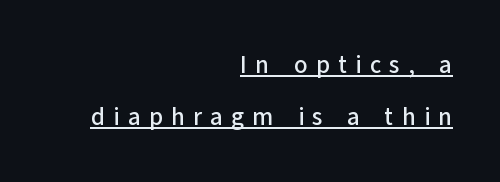
How would I describe the line gaps? Wide and relaxed. Notice how a bar underscores the lettering throughout. The gaps between neighbouring characters are conspicuously large. Designer's note — italics off, roman on.
